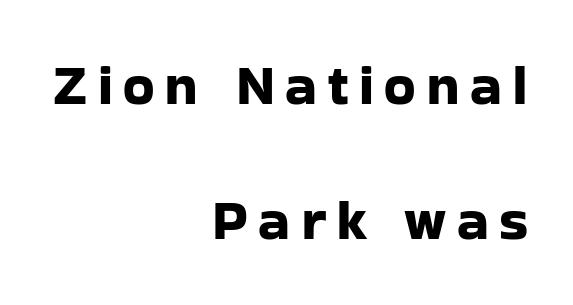
Notice how the stems are strictly vertical — no italics here. The strip under each line holds only bare page. The face used here is proportionally spaced, like ordinary book or web type. Quick note: interline space is abundant.
